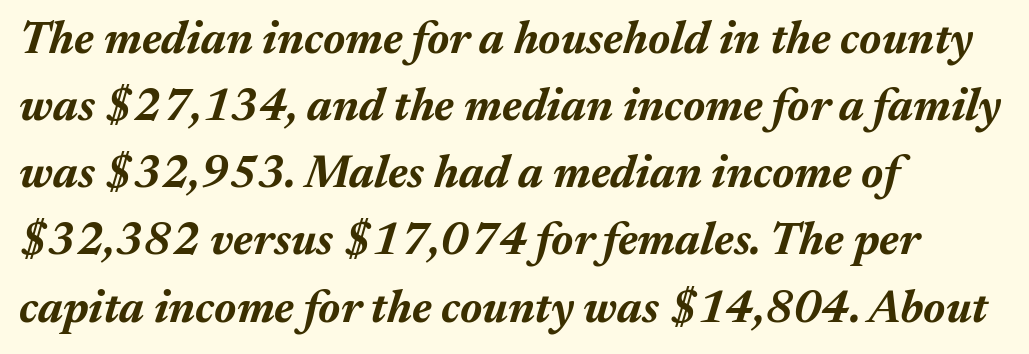
Quick note: interline space is typical. Honestly, the letter spacing is just normal — you wouldn't notice it. A typesetter would call this proportional, since set widths differ per character. The axis of the letterforms is tilted away from vertical. Each line starts at the same left margin while the right side varies. Descenders hang freely into open space.
